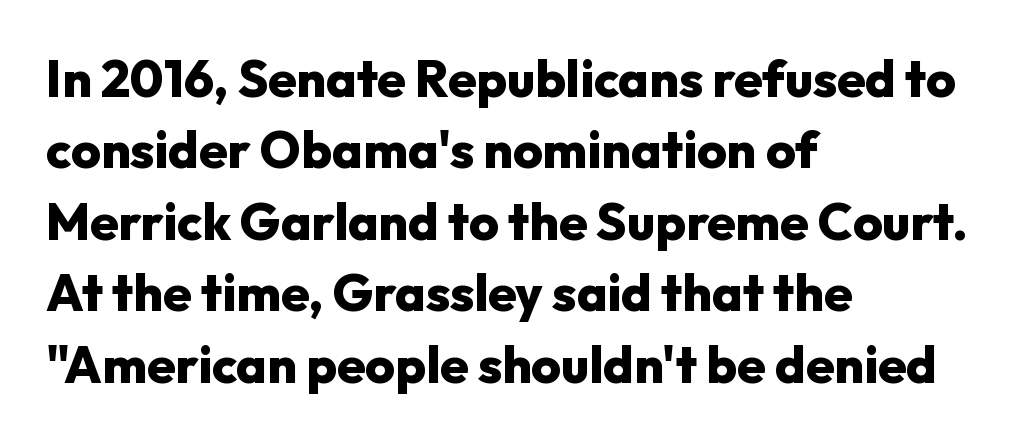
Is the type bold? Yes — the strokes are clearly thick and heavy. In terms of posture, this sample is upright. The leading is moderate, giving the passage an even texture. Character widths vary here, with narrow letters taking less room than wide ones. The glyphs in this specimen are sans serif. Check the space under the baseline: it is left empty.
